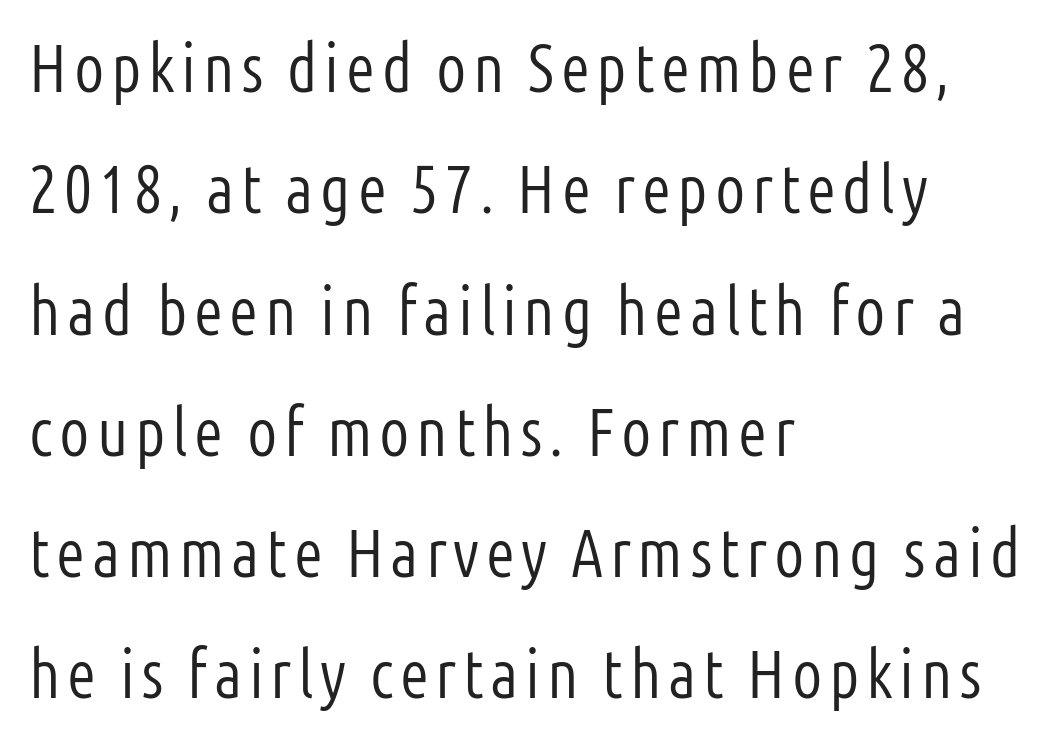
Think of a printed novel: that variable character pitch is what you see here. The text was rendered using a sans face with plain stroke endings. The passage is arranged the way most books set body copy — flush left. Nobody drew a line under any word here. Think standard paragraph weight, or any step lighter than that. It's the straight-up-and-down kind of type.
